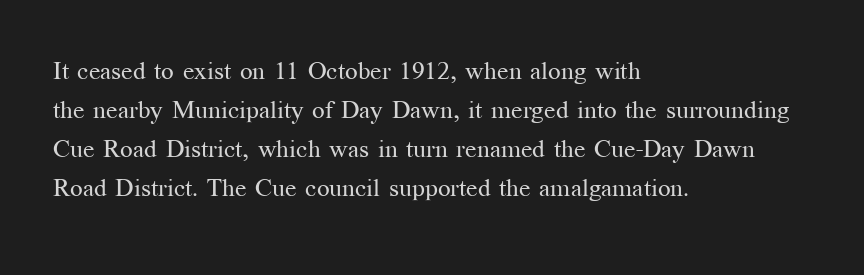
Q: Is the text bold? A: No.
Q: Is the text italic (slanted)? A: No, it is upright.
Q: Is the text underlined? A: No.
Q: How is the paragraph aligned? A: Left-aligned.
Q: Is the spacing between letters normal or unusually wide? A: Normal.
Q: Is the spacing between lines tight, normal or loose? A: Normal.
